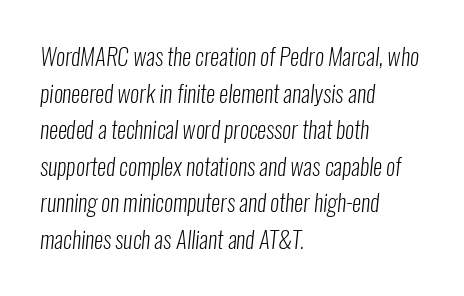
{"bold": "no", "underline": "no", "align": "left", "line_spacing": "normal", "line_spacing_ratio": 1.59, "letter_spacing": "normal", "letter_spacing_em": 0.0, "glyph_px": 23}
